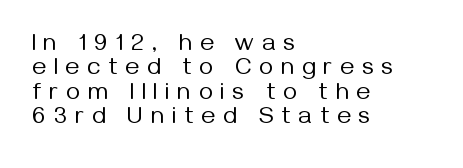
{"italic": "no", "bold": "no", "underline": "no", "align": "left", "line_spacing": "tight", "line_spacing_ratio": 1.02, "letter_spacing": "wide", "letter_spacing_em": 0.34, "glyph_px": 24}
